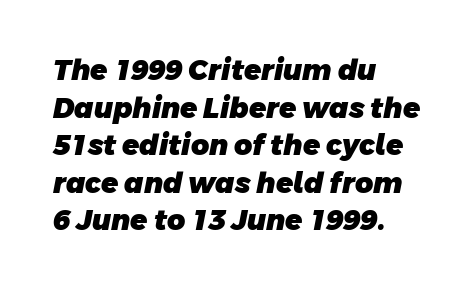
Does the type have serifs? No, each stem ends abruptly. Clear beneath every line of the passage. Casual observation: everything's shoved over to the left. Between one letter and the next there's only the usual sliver of space.
